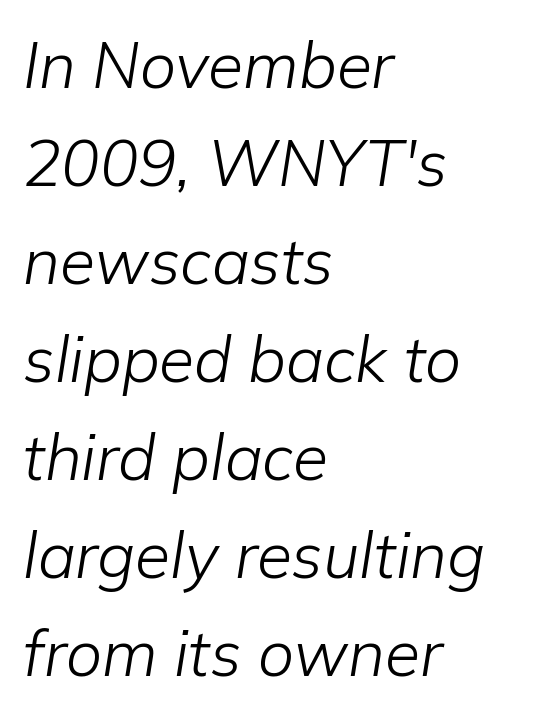
The image shows 64 px light type, italic (leaning right); set left-aligned, normal line spacing (1.53x), normal letter spacing, not underlined; low stroke contrast and a medium x-height.
